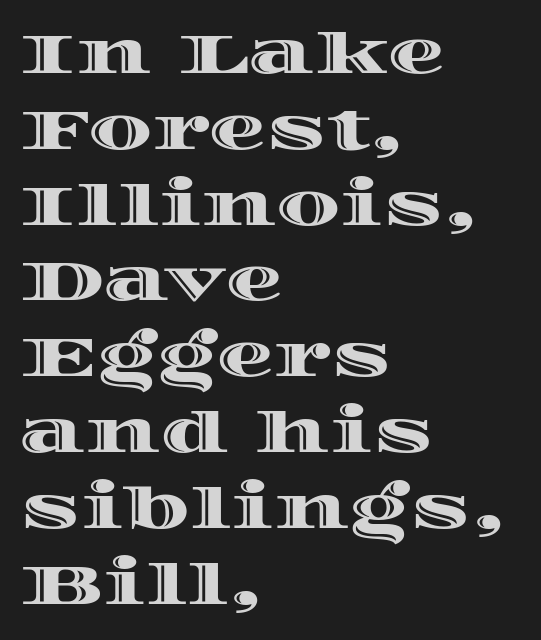
The image shows 57 px wide type, upright; set left-aligned, normal line spacing (1.33x), normal letter spacing, not underlined; a large x-height.
